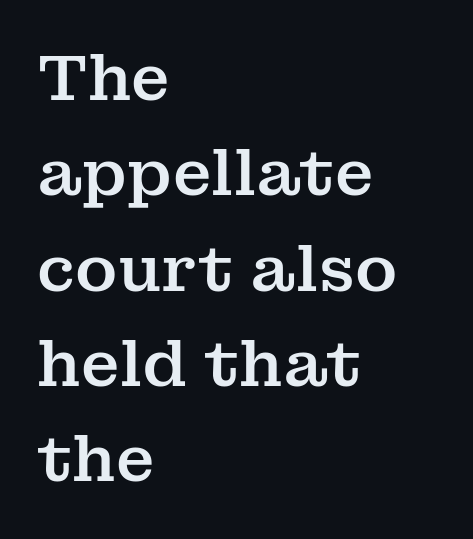
Q: Is the text italic (slanted)? A: No, it is upright.
Q: Is the typeface a serif or a sans-serif typeface? A: Serif.
Q: Is the text underlined? A: No.
Q: How is the paragraph aligned? A: Left-aligned.
Q: Is the spacing between letters normal or unusually wide? A: Normal.
Q: Is the spacing between lines tight, normal or loose? A: Normal.
Q: Width (condensed, normal, or wide)? A: Normal.
Q: Stroke contrast? A: Medium.
Q: x-height? A: Medium.
Q: Monospaced? A: No.
